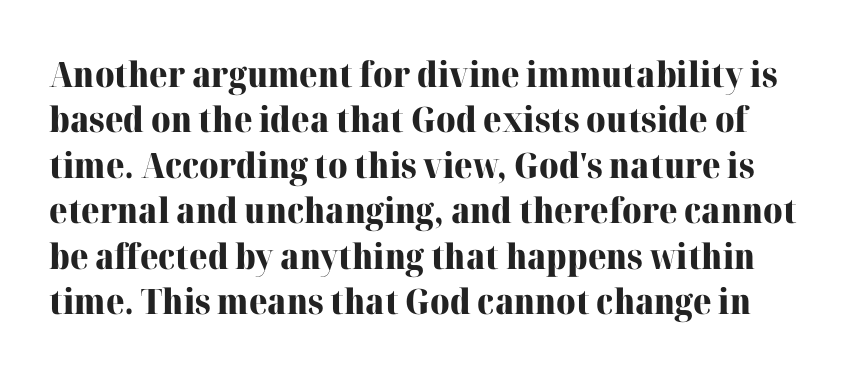
{"serif": "yes", "italic": "no", "bold": "yes", "weight": "heavy", "width": "normal", "stroke_contrast": "high", "x_height": "medium", "monospaced": "no", "underline": "no", "line_spacing": "normal", "line_spacing_ratio": 1.3, "letter_spacing": "normal", "letter_spacing_em": 0.0, "glyph_px": 35}
